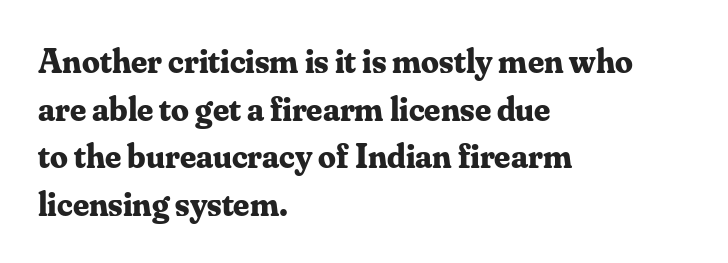
Vertical spacing — default. These lines are set flush left with a ragged right edge. The words here are not underlined. This sample uses plain, unmodified letter spacing. The rendering uses natural spacing where letterforms have individual widths. Are there feet on the stems? There are — it's a serif.
